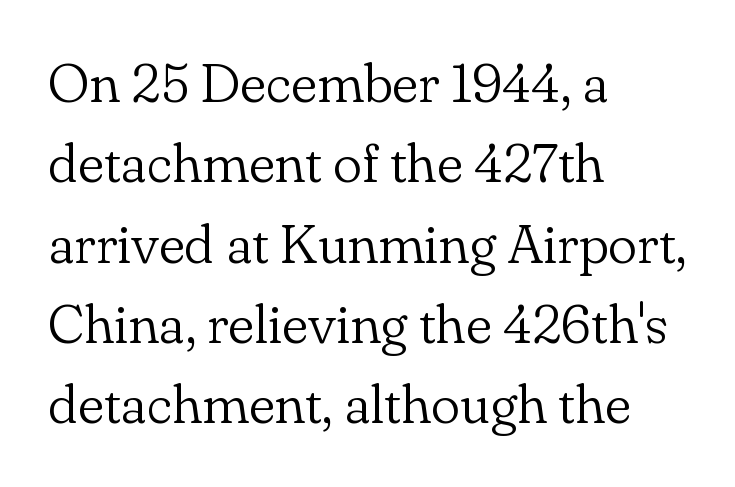
{"serif": "yes", "italic": "no", "bold": "no", "weight": "light", "width": "normal", "stroke_contrast": "low", "x_height": "small", "monospaced": "no", "underline": "no", "align": "left", "line_spacing": "normal", "line_spacing_ratio": 1.46, "letter_spacing": "normal", "letter_spacing_em": 0.0, "glyph_px": 55}
